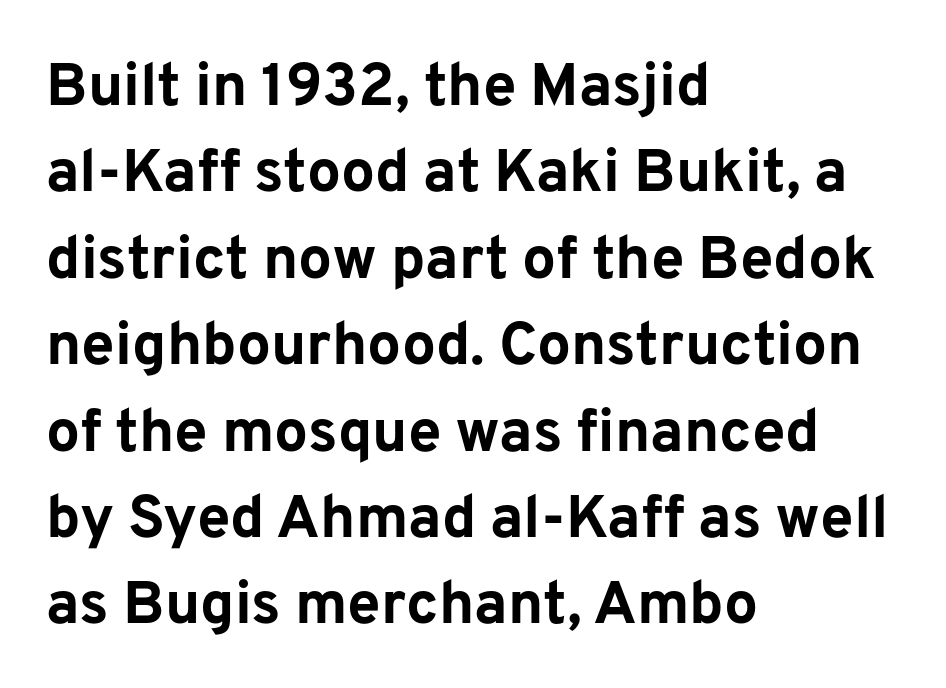
Q: Is the text bold? A: Yes.
Q: Is the text italic (slanted)? A: No, it is upright.
Q: Is the typeface a serif or a sans-serif typeface? A: Sans-serif.
Q: Is the text underlined? A: No.
Q: How is the paragraph aligned? A: Left-aligned.
Q: Is the spacing between letters normal or unusually wide? A: Normal.
Q: Is the spacing between lines tight, normal or loose? A: Normal.
Q: Width (condensed, normal, or wide)? A: Normal.
Q: Stroke contrast? A: Low.
Q: x-height? A: Medium.
Q: Monospaced? A: No.
